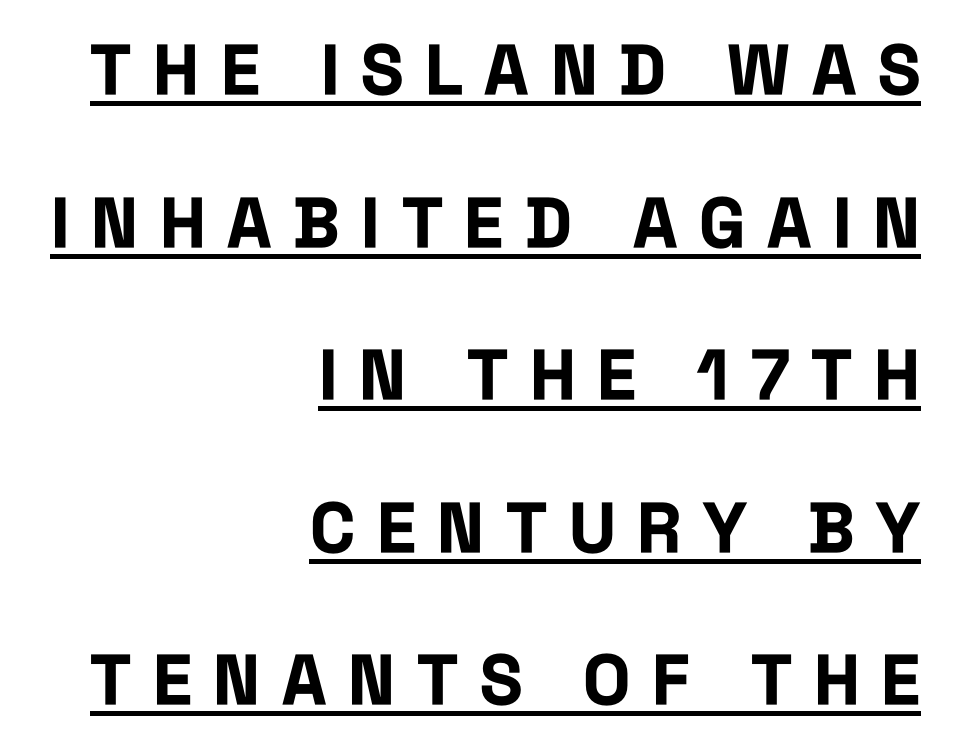
The image shows 70 px bold, condensed sans-serif type, upright; set right-aligned, loose line spacing (2.18x), unusually wide letter spacing (+0.31 em), underlined; low stroke contrast and a large x-height.
